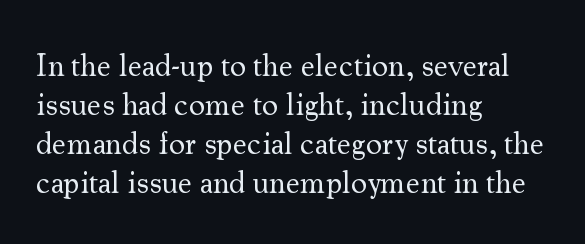
Q: Is the text bold? A: No.
Q: Is the text italic (slanted)? A: No, it is upright.
Q: Is the typeface a serif or a sans-serif typeface? A: Serif.
Q: Is the text underlined? A: No.
Q: How is the paragraph aligned? A: Left-aligned.
Q: Is the spacing between letters normal or unusually wide? A: Normal.
Q: Width (condensed, normal, or wide)? A: Normal.
Q: Stroke contrast? A: Medium.
Q: x-height? A: Small.
Q: Monospaced? A: No.
